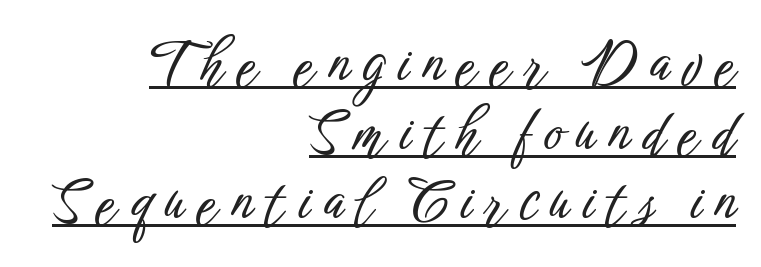
The image shows 56 px condensed sans-serif type; set right-aligned, line spacing 1.23x, unusually wide letter spacing (+0.24 em), underlined; low stroke contrast and a medium x-height.
